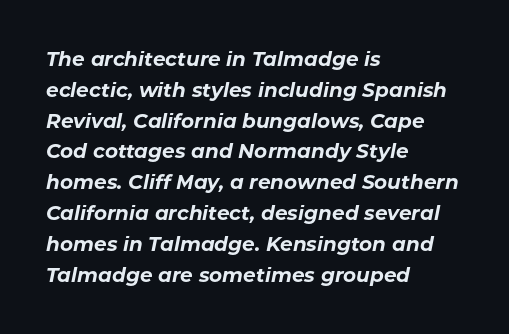
Here the glyphs are tracked normally, forming tight word shapes. The leading is moderate, giving the passage an even texture. Letters rest on an invisible, unmarked baseline. Heft: maximum for text — a bold.
